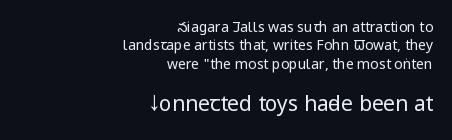
Q: Is the text bold? A: No.
Q: Is the text italic (slanted)? A: No, it is upright.
Q: Is the text underlined? A: No.
Q: How is the paragraph aligned? A: Right-aligned.
Q: Is the spacing between letters normal or unusually wide? A: Normal.
Q: Is the spacing between lines tight, normal or loose? A: Normal.
Q: Which block of text is set in a larger size, the first (top) or the second (bottom)? A: The second (bottom) one.
